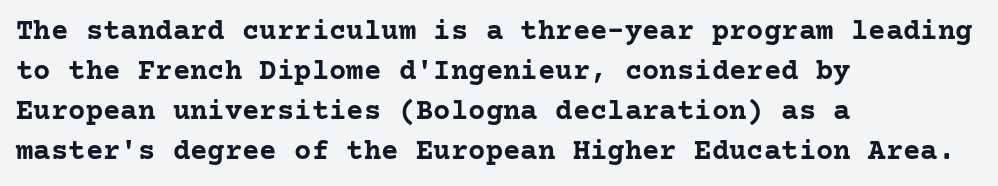
{"serif": "yes", "italic": "no", "bold": "yes", "weight": "semibold", "width": "normal", "stroke_contrast": "low", "x_height": "medium", "underline": "no", "align": "left", "line_spacing": "normal", "line_spacing_ratio": 1.38, "letter_spacing": "normal", "letter_spacing_em": 0.0, "glyph_px": 29}
